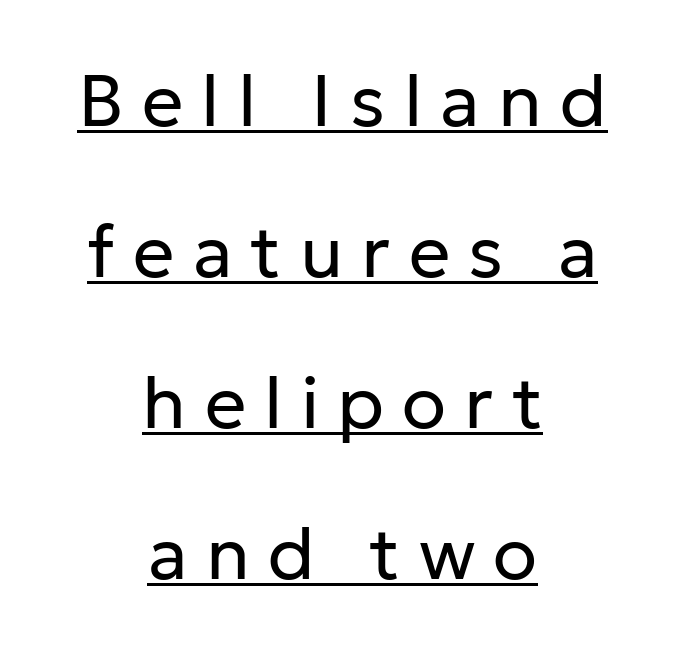
The image shows 73 px regular-weight sans-serif type, upright; set centered, loose line spacing (2.07x), unusually wide letter spacing (+0.25 em), underlined; low stroke contrast and a medium x-height.
